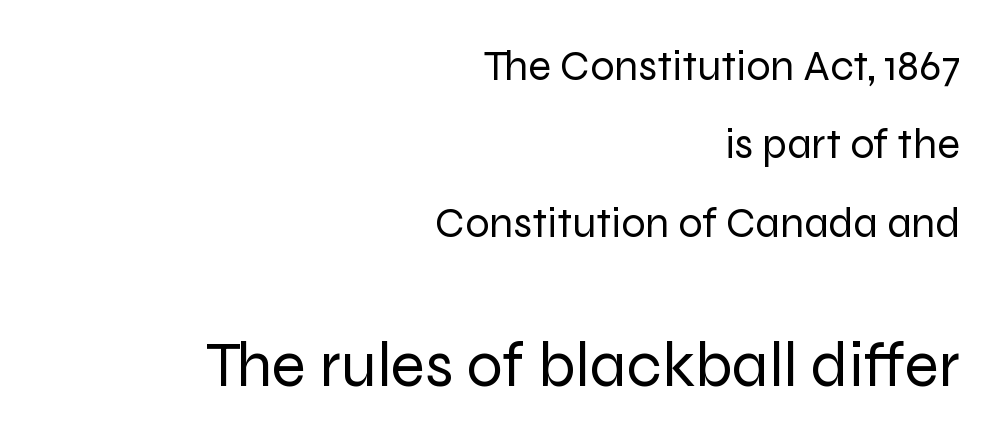
{"serif": "no", "italic": "no", "bold": "no", "weight": "regular", "width": "normal", "stroke_contrast": "low", "x_height": "medium", "monospaced": "no", "underline": "no", "align": "right", "line_spacing_ratio": 1.82, "letter_spacing": "normal", "letter_spacing_em": 0.0, "larger_block": "second", "size_ratio": 1.49, "glyph_px": 64}
